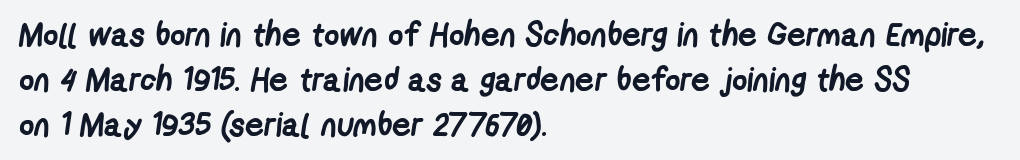
The image shows 33 px semibold, condensed sans-serif type; set left-aligned, normal line spacing (1.36x), normal letter spacing, not underlined; low stroke contrast and a medium x-height.
